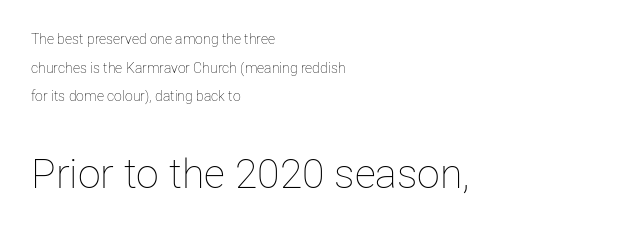
Q: Is the text bold? A: No.
Q: Is the text italic (slanted)? A: No, it is upright.
Q: Is the text underlined? A: No.
Q: How is the paragraph aligned? A: Left-aligned.
Q: Is the spacing between letters normal or unusually wide? A: Normal.
Q: Is the spacing between lines tight, normal or loose? A: Loose.
Q: Which block of text is set in a larger size, the first (top) or the second (bottom)? A: The second (bottom) one.
Q: Width (condensed, normal, or wide)? A: Normal.
Q: Stroke contrast? A: Low.
Q: x-height? A: Medium.
Q: Monospaced? A: No.
